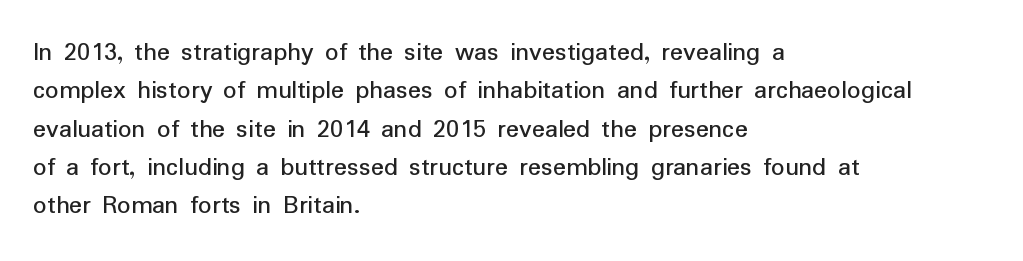
Q: Is the text italic (slanted)? A: No, it is upright.
Q: Is the text underlined? A: No.
Q: How is the paragraph aligned? A: Left-aligned.
Q: Is the spacing between letters normal or unusually wide? A: Normal.
Q: Is the spacing between lines tight, normal or loose? A: Normal.
